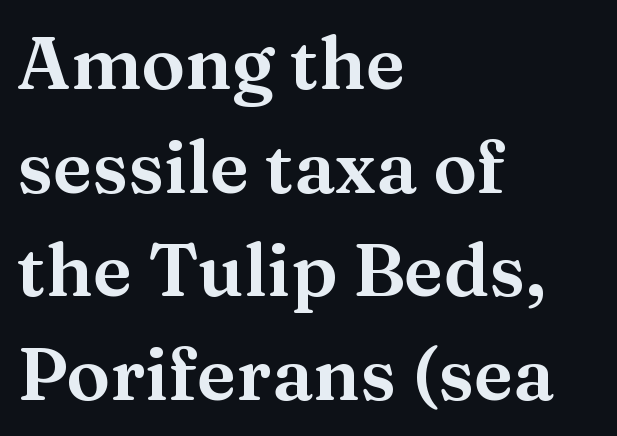
{"serif": "yes", "italic": "no", "width": "wide", "stroke_contrast": "medium", "x_height": "medium", "monospaced": "no", "underline": "no", "align": "left", "line_spacing": "normal", "line_spacing_ratio": 1.42, "letter_spacing": "normal", "letter_spacing_em": 0.0, "glyph_px": 73}
